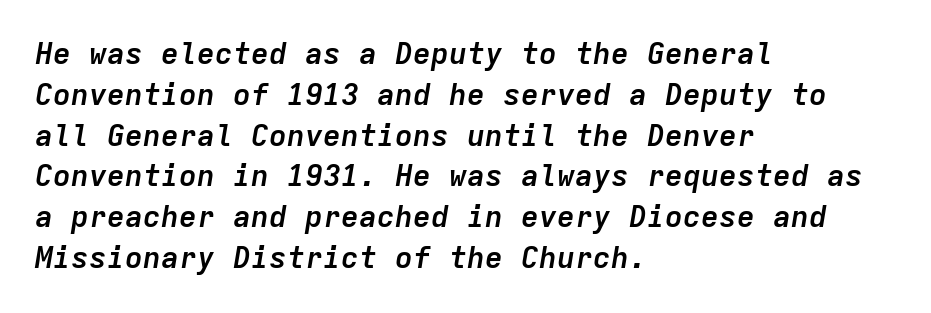
The image shows 30 px semibold type, italic (leaning right), monospaced; set left-aligned, normal line spacing (1.36x), normal letter spacing, not underlined; low stroke contrast and a medium x-height.
